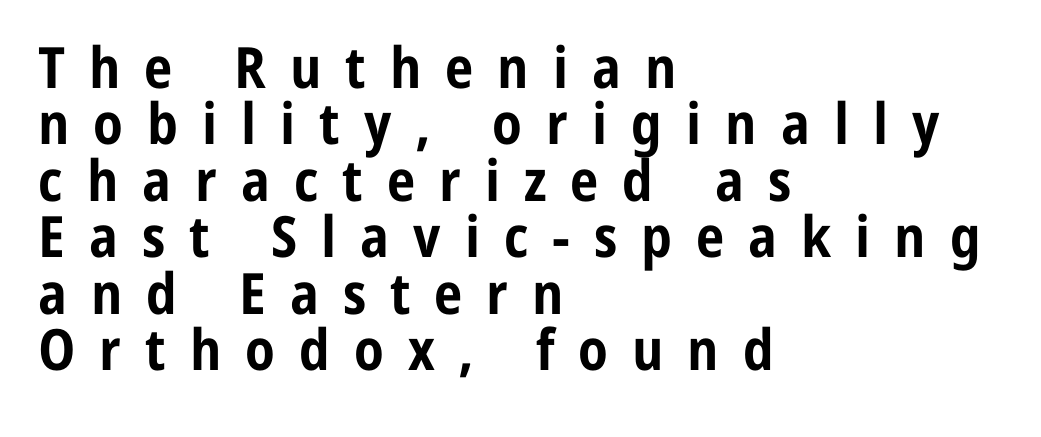
The image shows 57 px bold, condensed sans-serif type, upright; set left-aligned, tight line spacing (0.99x), unusually wide letter spacing (+0.42 em), not underlined; low stroke contrast and a medium x-height.
